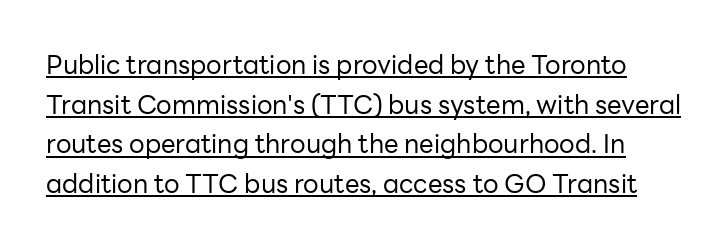
{"italic": "no", "bold": "no", "underline": "yes", "line_spacing": "normal", "line_spacing_ratio": 1.52, "letter_spacing": "normal", "letter_spacing_em": 0.0, "glyph_px": 26}
